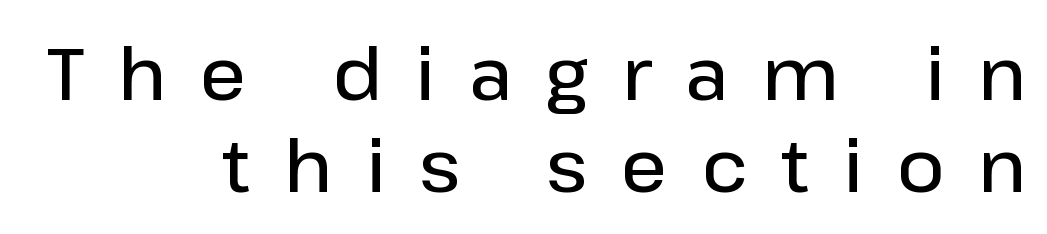
How are the letters spaced? Widely, with obvious added tracking. Honestly, there is no underline to notice here at all. Quick note: interline space is typical. What weight is shown? A semibold, between regular and bold.
